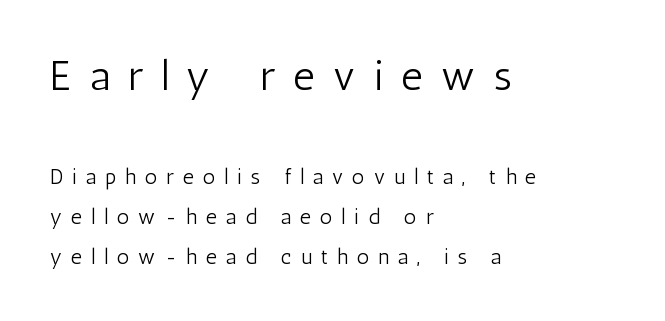
The space beneath each line is pristine and unruled. Look at the glyph heights: the upper group is clearly the bigger setting. The line-height multiplier appears high, well above default. Each stroke keeps to a modest, everyday thickness or less.
